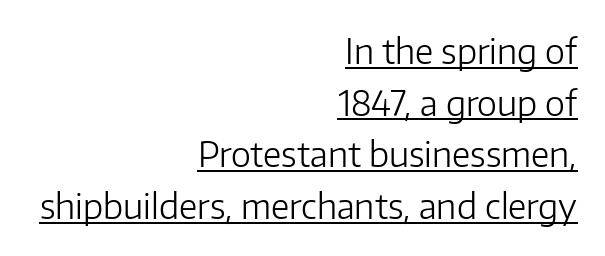
{"serif": "no", "italic": "no", "bold": "no", "weight": "light", "width": "normal", "stroke_contrast": "low", "x_height": "medium", "monospaced": "no", "underline": "yes", "align": "right", "line_spacing": "normal", "line_spacing_ratio": 1.52, "letter_spacing": "normal", "letter_spacing_em": 0.0, "glyph_px": 34}
